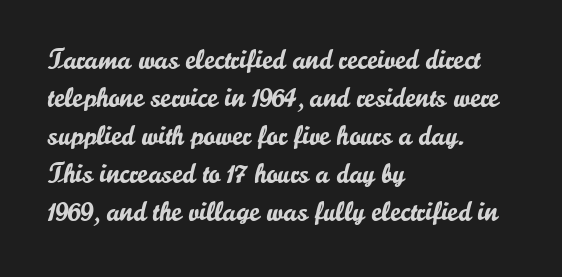
Q: Is the text italic (slanted)? A: Yes.
Q: Is the typeface a serif or a sans-serif typeface? A: Sans-serif.
Q: Is the text underlined? A: No.
Q: How is the paragraph aligned? A: Left-aligned.
Q: Is the spacing between letters normal or unusually wide? A: Normal.
Q: Is the spacing between lines tight, normal or loose? A: Normal.
Q: Width (condensed, normal, or wide)? A: Normal.
Q: Stroke contrast? A: Low.
Q: x-height? A: Small.
Q: Monospaced? A: No.
